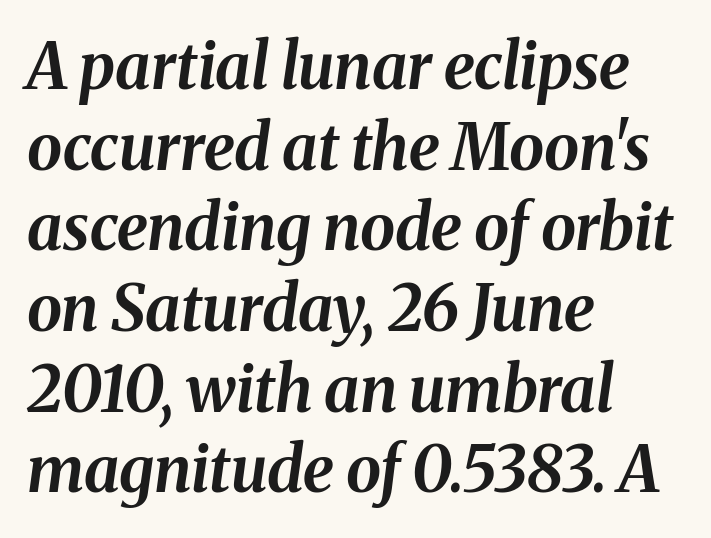
Heft: maximum for text — a bold. Beneath every word, the page is bare. The axis of the letterforms is tilted away from vertical. Visually the block forms a straight wall on the left and a jagged coastline on the right.
